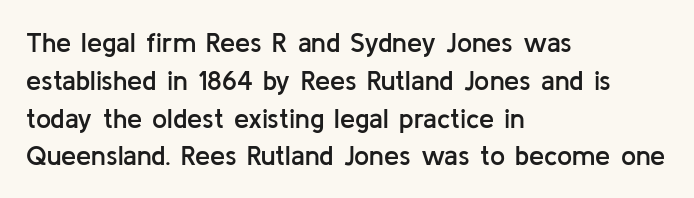
The image shows 27 px text type, upright; set left-aligned, normal line spacing (1.4x), normal letter spacing, not underlined.
